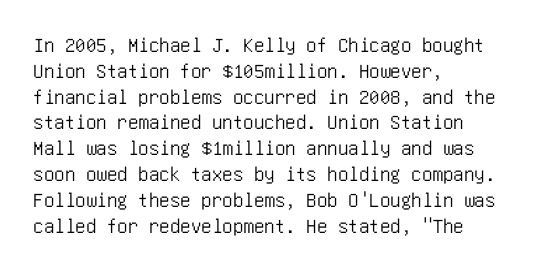
The image shows 21 px text type, upright; set left-aligned, line spacing 1.23x, normal letter spacing, not underlined.
